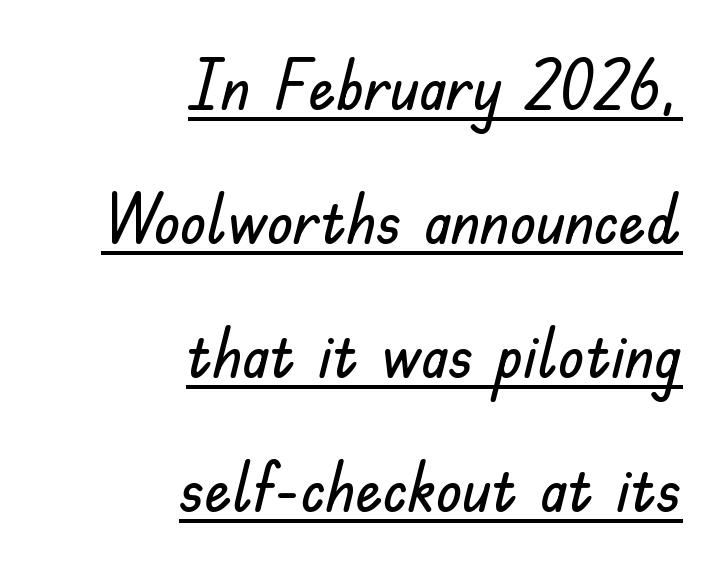
Q: Is the text italic (slanted)? A: Yes.
Q: Is the typeface a serif or a sans-serif typeface? A: Sans-serif.
Q: Is the text underlined? A: Yes.
Q: How is the paragraph aligned? A: Right-aligned.
Q: Is the spacing between letters normal or unusually wide? A: Normal.
Q: Is the spacing between lines tight, normal or loose? A: Loose.
Q: Width (condensed, normal, or wide)? A: Normal.
Q: Stroke contrast? A: Low.
Q: x-height? A: Small.
Q: Monospaced? A: No.
